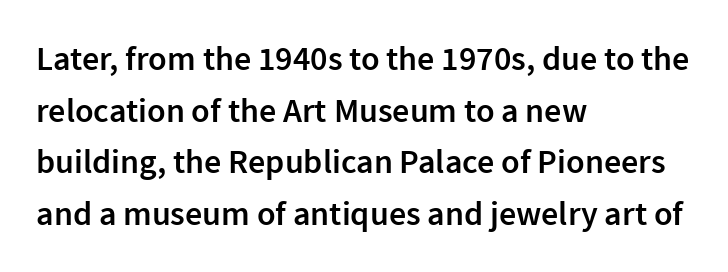
Q: Is the text bold? A: Semi-bold.
Q: Is the text italic (slanted)? A: No, it is upright.
Q: Is the typeface a serif or a sans-serif typeface? A: Sans-serif.
Q: Is the text underlined? A: No.
Q: How is the paragraph aligned? A: Left-aligned.
Q: Is the spacing between letters normal or unusually wide? A: Normal.
Q: Is the spacing between lines tight, normal or loose? A: Normal.
Q: Width (condensed, normal, or wide)? A: Normal.
Q: x-height? A: Medium.
Q: Monospaced? A: No.
